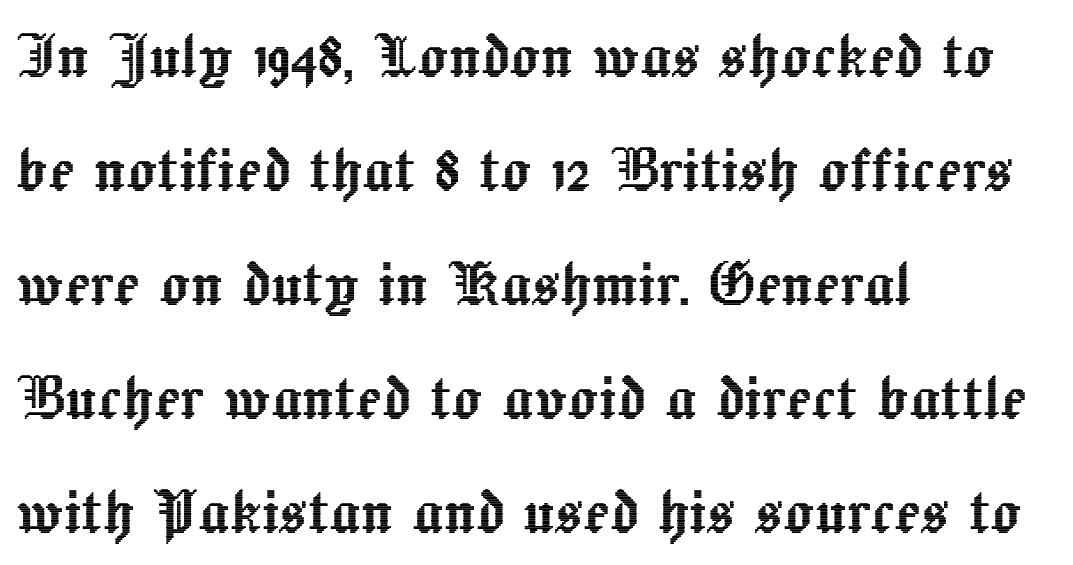
Do the characters align in a grid? No, the font is proportional. Every stem runs plumb, perpendicular to the baseline. A typesetter would call this leading conventional body-copy spacing. The strip under each line holds only bare page.
